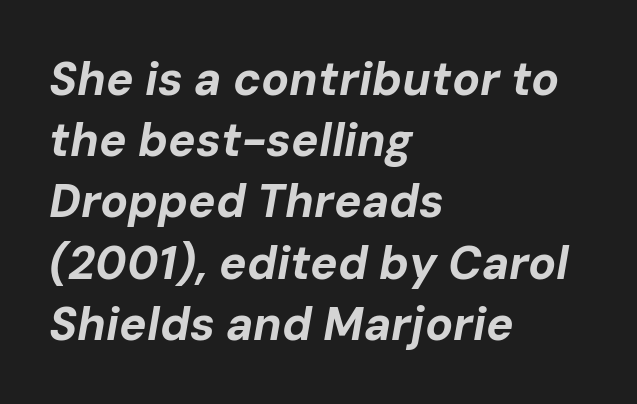
{"italic": "yes", "lean": "right", "slant_degrees": 10, "bold": "yes", "weight": "bold", "width": "normal", "stroke_contrast": "low", "x_height": "medium", "monospaced": "no", "underline": "no", "align": "left", "line_spacing": "normal", "line_spacing_ratio": 1.33, "letter_spacing": "normal", "letter_spacing_em": 0.0, "glyph_px": 46}
